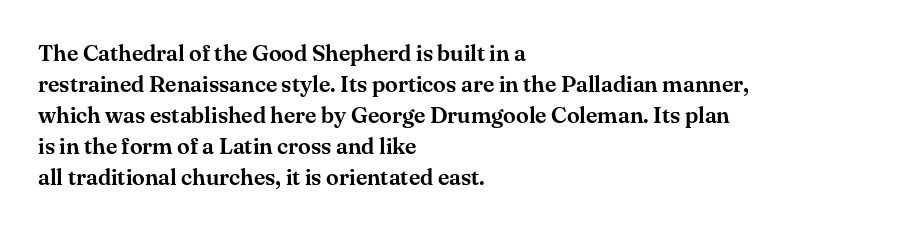
Q: Is the text italic (slanted)? A: No, it is upright.
Q: Is the text underlined? A: No.
Q: How is the paragraph aligned? A: Left-aligned.
Q: Is the spacing between letters normal or unusually wide? A: Normal.
Q: Is the spacing between lines tight, normal or loose? A: Normal.
